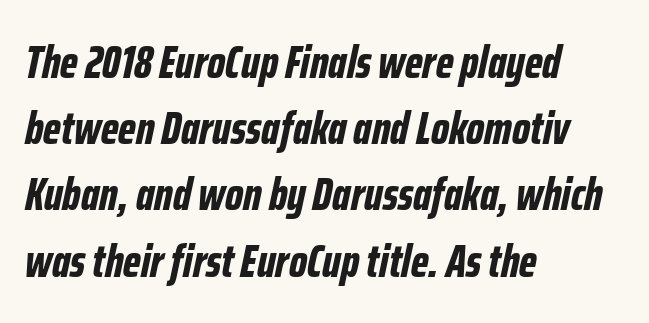
{"italic": "yes", "lean": "right", "slant_degrees": 12, "bold": "yes", "weight": "bold", "width": "condensed", "stroke_contrast": "low", "x_height": "medium", "monospaced": "no", "underline": "no", "align": "left", "line_spacing": "normal", "line_spacing_ratio": 1.44, "letter_spacing": "normal", "letter_spacing_em": 0.0, "glyph_px": 46}
